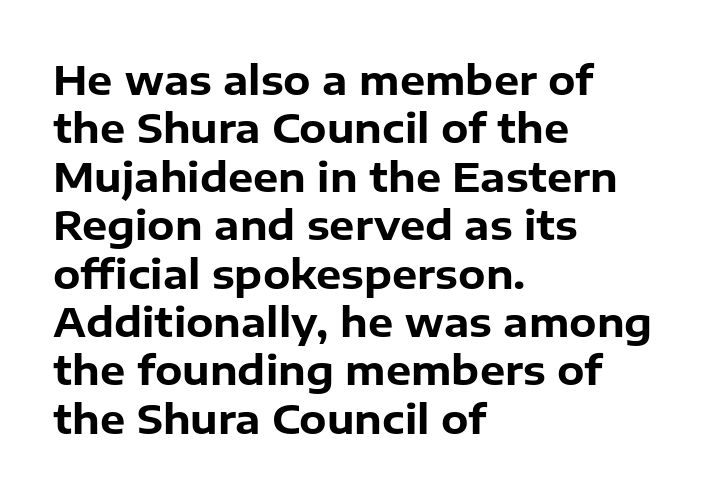
The image shows 40 px bold sans-serif type, upright; set left-aligned, line spacing 1.21x, normal letter spacing, not underlined; low stroke contrast and a medium x-height.
